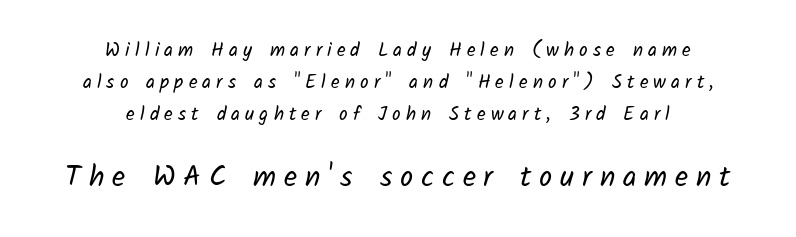
{"serif": "no", "bold": "no", "weight": "regular", "width": "normal", "stroke_contrast": "low", "x_height": "medium", "monospaced": "no", "underline": "no", "align": "center", "line_spacing": "normal", "line_spacing_ratio": 1.69, "letter_spacing": "wide", "letter_spacing_em": 0.27, "larger_block": "second", "size_ratio": 1.53, "glyph_px": 29}
